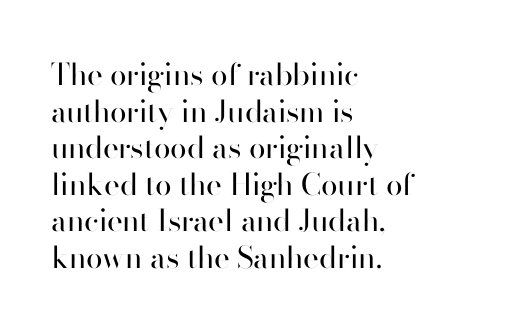
Every row of glyphs begins at an identical x-position on the left. You could not count columns in this text — the font is proportionally spaced. These lines are composed in type without serifs. Stroke thickness stays within the range of a standard reading face or lighter.
